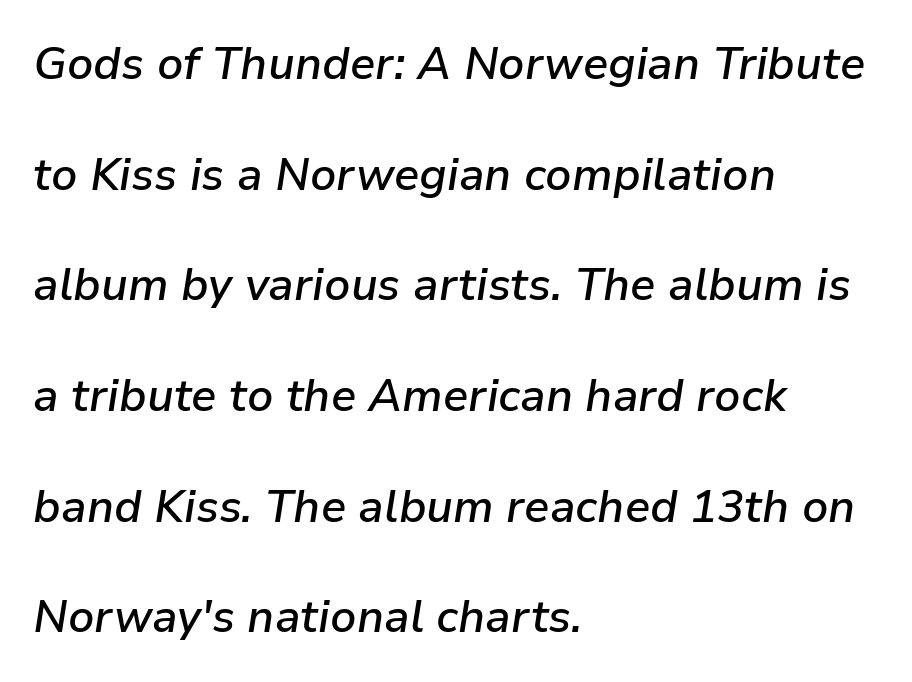
The image shows 45 px semibold type, italic (leaning right); set left-aligned, loose line spacing (2.46x), normal letter spacing, not underlined; low stroke contrast and a medium x-height.
